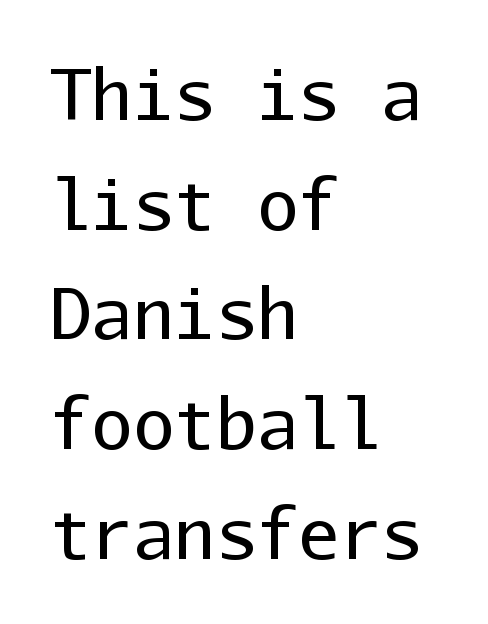
The image shows 69 px regular-weight sans-serif type, upright, monospaced; set left-aligned, normal line spacing (1.59x), normal letter spacing, not underlined; low stroke contrast and a medium x-height.
